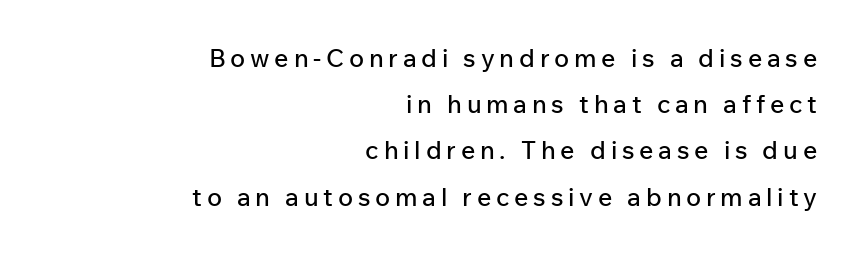
Unmarked baselines from the first word to the last. Layout note: lines flush right. Style check: upright.
